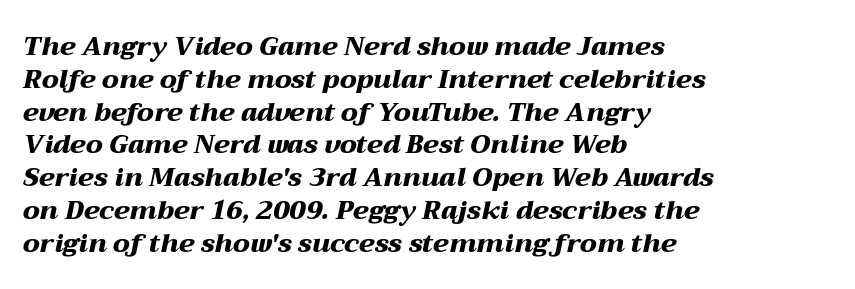
Q: Is the text bold? A: Yes.
Q: Is the text italic (slanted)? A: Yes, it leans right by about 12 degrees.
Q: Is the text underlined? A: No.
Q: How is the paragraph aligned? A: Left-aligned.
Q: Is the spacing between letters normal or unusually wide? A: Normal.
Q: Is the spacing between lines tight, normal or loose? A: Normal.
